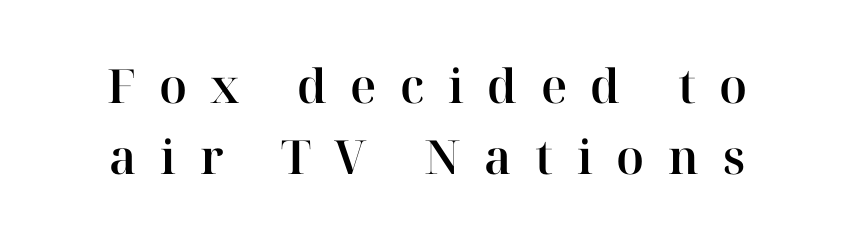
This sample has the flowing, uneven cadence of proportional lettering. A serif font was chosen for this passage. Compared with typical body copy, the letter spacing here is much looser. The specimen reads as upright at a glance. Rule under the text: the space is simply empty. Notice how descenders clear the ascenders below comfortably — that's standard leading.
